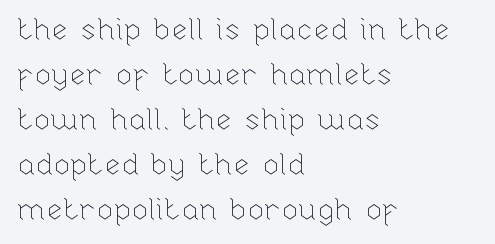
{"italic": "no", "bold": "no", "weight": "thin", "width": "normal", "stroke_contrast": "low", "x_height": "medium", "monospaced": "no", "underline": "no", "align": "left", "line_spacing": "normal", "line_spacing_ratio": 1.5, "letter_spacing": "normal", "letter_spacing_em": 0.0, "glyph_px": 30}
